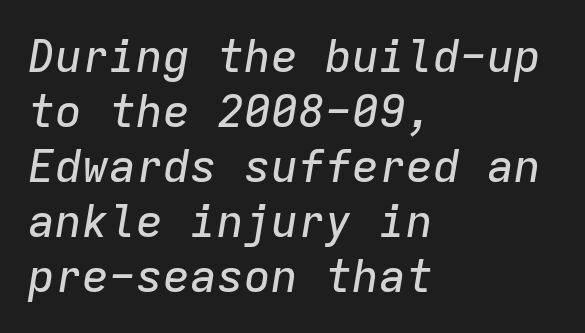
The glyphs are unaccompanied by any horizontal stroke below them. Designer's note — italics engaged. Here the designer chose a console-style face with uniform glyph widths. Look at the tracking — it's just the regular setting, nothing added.
